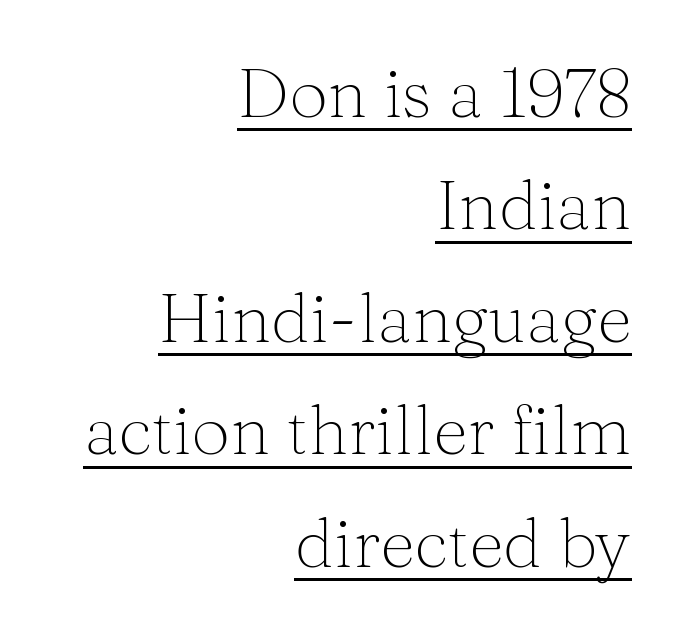
Q: Is the text bold? A: No.
Q: Is the text italic (slanted)? A: No, it is upright.
Q: Is the typeface a serif or a sans-serif typeface? A: Serif.
Q: Is the text underlined? A: Yes.
Q: How is the paragraph aligned? A: Right-aligned.
Q: Is the spacing between letters normal or unusually wide? A: Normal.
Q: Is the spacing between lines tight, normal or loose? A: Normal.
Q: Width (condensed, normal, or wide)? A: Normal.
Q: Stroke contrast? A: Medium.
Q: x-height? A: Medium.
Q: Monospaced? A: No.
